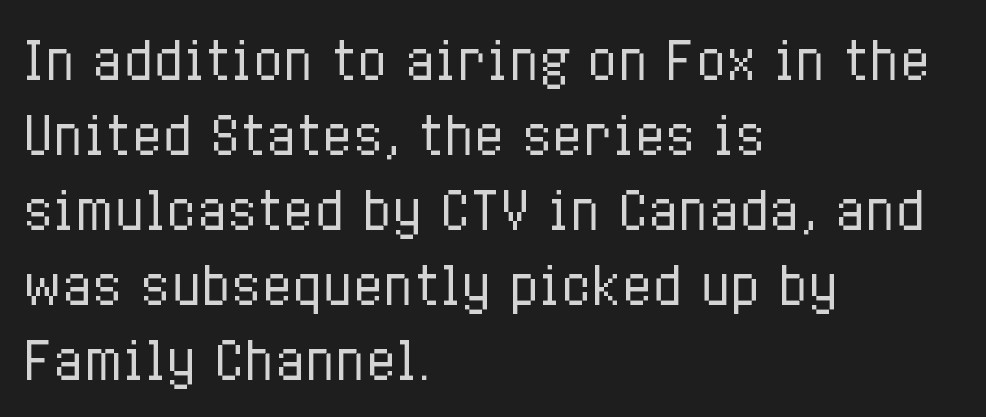
The image shows 50 px regular-weight, condensed type, upright; set left-aligned, normal line spacing (1.5x), normal letter spacing, not underlined; low stroke contrast and a medium x-height.
